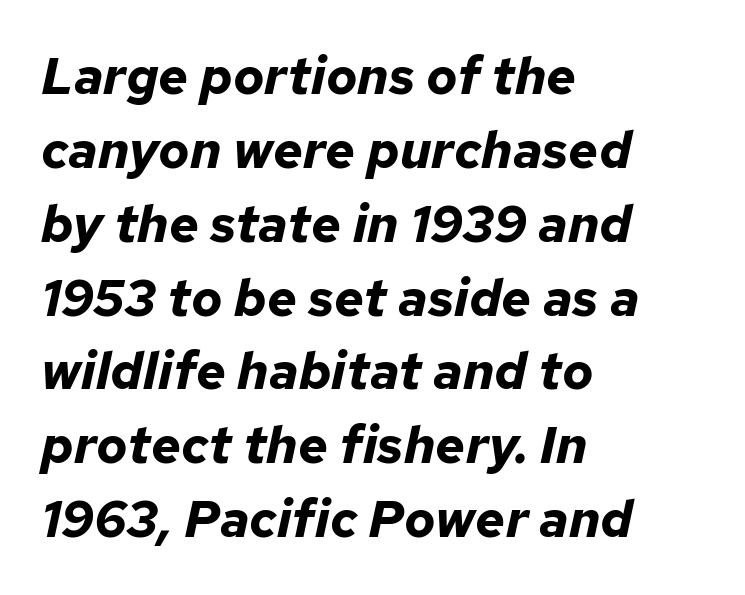
The image shows 52 px bold type, italic (leaning right); set left-aligned, normal line spacing (1.42x), normal letter spacing, not underlined; low stroke contrast and a medium x-height.
